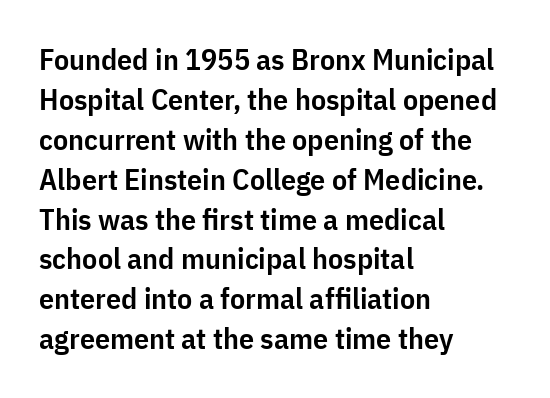
The image shows 30 px semibold, condensed sans-serif type, upright; set left-aligned, normal line spacing (1.33x), normal letter spacing, not underlined; low stroke contrast and a medium x-height.
